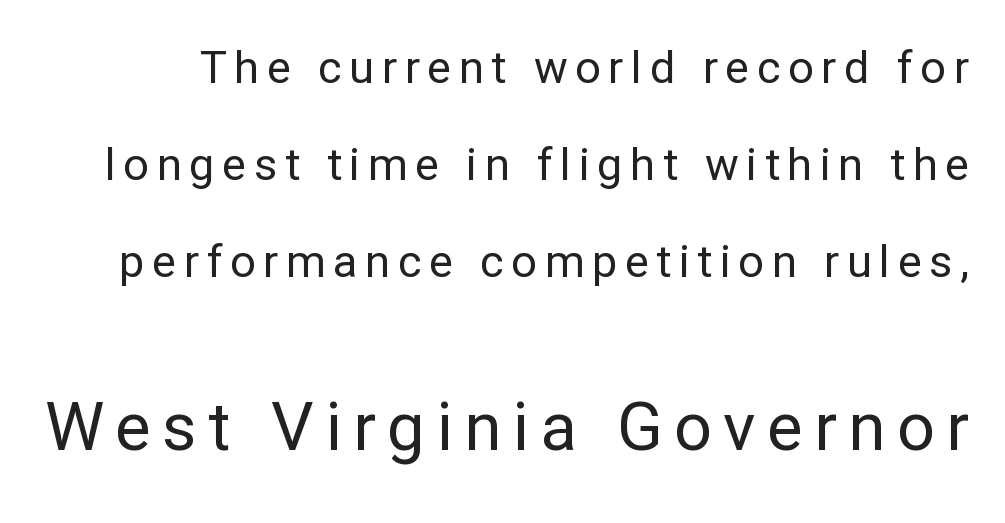
Q: Is the text bold? A: No.
Q: Is the text italic (slanted)? A: No, it is upright.
Q: Is the typeface a serif or a sans-serif typeface? A: Sans-serif.
Q: Is the text underlined? A: No.
Q: Is the spacing between lines tight, normal or loose? A: Loose.
Q: Which block of text is set in a larger size, the first (top) or the second (bottom)? A: The second (bottom) one.
Q: Width (condensed, normal, or wide)? A: Normal.
Q: Stroke contrast? A: Low.
Q: x-height? A: Medium.
Q: Monospaced? A: No.
